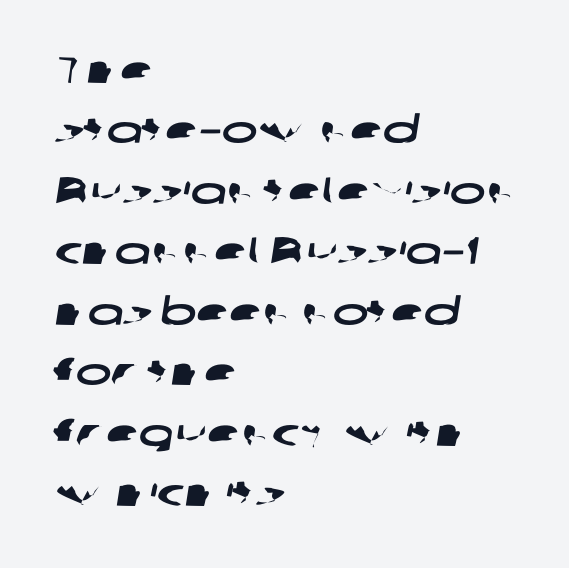
Clear beneath every line of the passage. The gaps between neighbouring characters are ordinary and unremarkable. Think of a printed novel: that variable character pitch is what you see here. Nope, no serifs anywhere on these letters.
